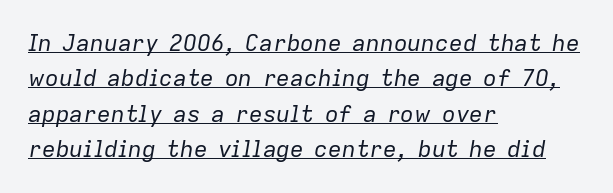
Q: Is the text bold? A: No.
Q: Is the text italic (slanted)? A: Yes, it leans right by about 9 degrees.
Q: Is the text underlined? A: Yes.
Q: How is the paragraph aligned? A: Left-aligned.
Q: Is the spacing between letters normal or unusually wide? A: Normal.
Q: Is the spacing between lines tight, normal or loose? A: Normal.
